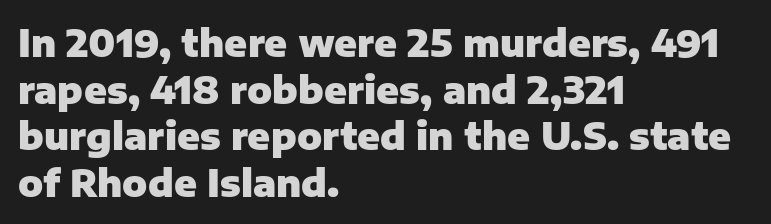
Q: Is the text bold? A: Yes.
Q: Is the text italic (slanted)? A: No, it is upright.
Q: Is the typeface a serif or a sans-serif typeface? A: Sans-serif.
Q: Is the text underlined? A: No.
Q: How is the paragraph aligned? A: Left-aligned.
Q: Is the spacing between letters normal or unusually wide? A: Normal.
Q: Is the spacing between lines tight, normal or loose? A: Normal.
Q: Width (condensed, normal, or wide)? A: Normal.
Q: Stroke contrast? A: Low.
Q: x-height? A: Medium.
Q: Monospaced? A: No.
